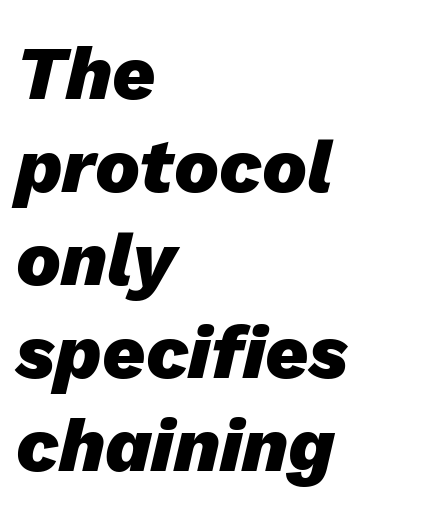
The image shows 75 px heavy type, italic (leaning right); set left-aligned, line spacing 1.24x, normal letter spacing, not underlined; low stroke contrast and a medium x-height.
